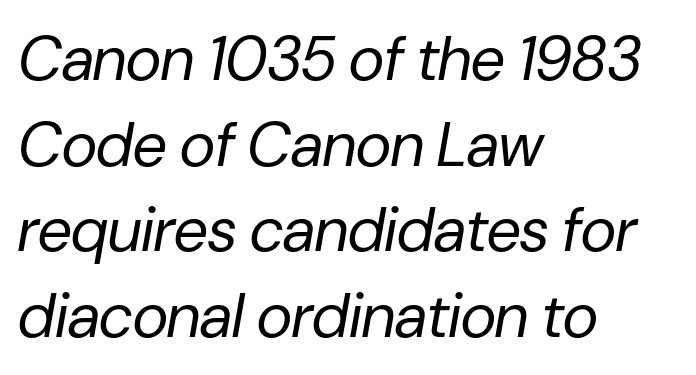
{"italic": "yes", "lean": "right", "slant_degrees": 10, "bold": "no", "weight": "regular", "width": "normal", "stroke_contrast": "low", "x_height": "medium", "monospaced": "no", "underline": "no", "align": "left", "line_spacing": "normal", "line_spacing_ratio": 1.38, "letter_spacing": "normal", "letter_spacing_em": 0.0, "glyph_px": 62}
